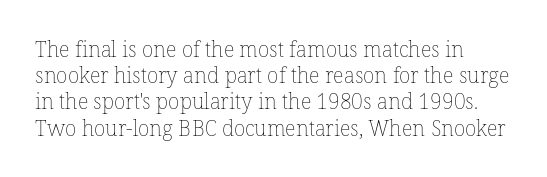
{"italic": "no", "bold": "no", "underline": "no", "align": "left", "line_spacing": "normal", "line_spacing_ratio": 1.25, "letter_spacing": "normal", "letter_spacing_em": 0.0, "glyph_px": 21}
